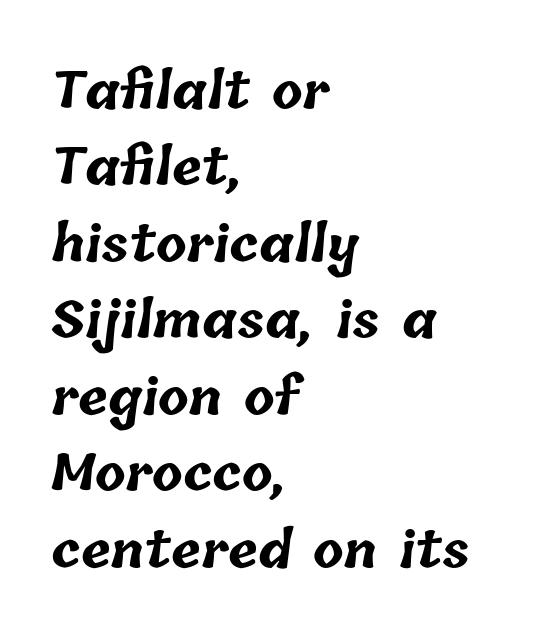
Q: Is the text bold? A: Yes.
Q: Is the text underlined? A: No.
Q: How is the paragraph aligned? A: Left-aligned.
Q: Is the spacing between letters normal or unusually wide? A: Normal.
Q: Is the spacing between lines tight, normal or loose? A: Normal.
Q: Width (condensed, normal, or wide)? A: Normal.
Q: Stroke contrast? A: Low.
Q: x-height? A: Medium.
Q: Monospaced? A: No.
